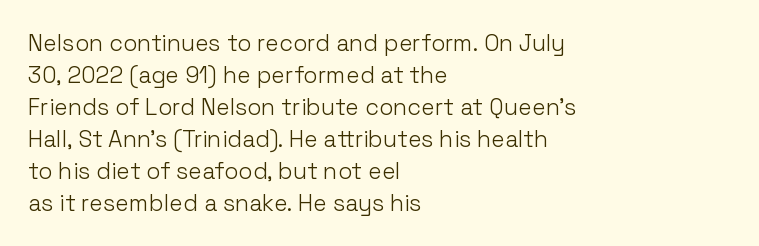
Q: Is the text bold? A: No.
Q: Is the text italic (slanted)? A: No, it is upright.
Q: Is the text underlined? A: No.
Q: How is the paragraph aligned? A: Left-aligned.
Q: Is the spacing between letters normal or unusually wide? A: Normal.
Q: Is the spacing between lines tight, normal or loose? A: Normal.
